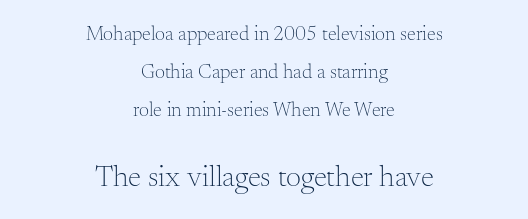
The image shows 30 px light serif type, upright; set centered, loose line spacing (1.9x), normal letter spacing, not underlined; the second (bottom) block is 1.5x larger; medium stroke contrast and a small x-height.
